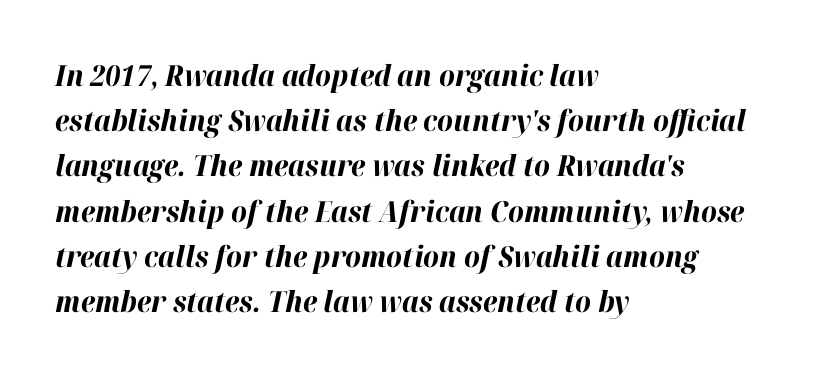
{"italic": "yes", "lean": "right", "slant_degrees": 12, "bold": "yes", "weight": "bold", "width": "normal", "stroke_contrast": "high", "x_height": "medium", "monospaced": "no", "underline": "no", "align": "left", "line_spacing": "normal", "line_spacing_ratio": 1.56, "letter_spacing": "normal", "letter_spacing_em": 0.0, "glyph_px": 29}
